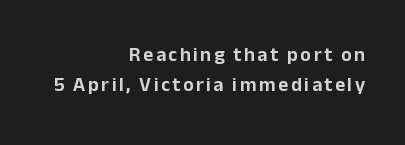
Q: Is the text italic (slanted)? A: No, it is upright.
Q: Is the text underlined? A: No.
Q: How is the paragraph aligned? A: Right-aligned.
Q: Is the spacing between lines tight, normal or loose? A: Normal.
